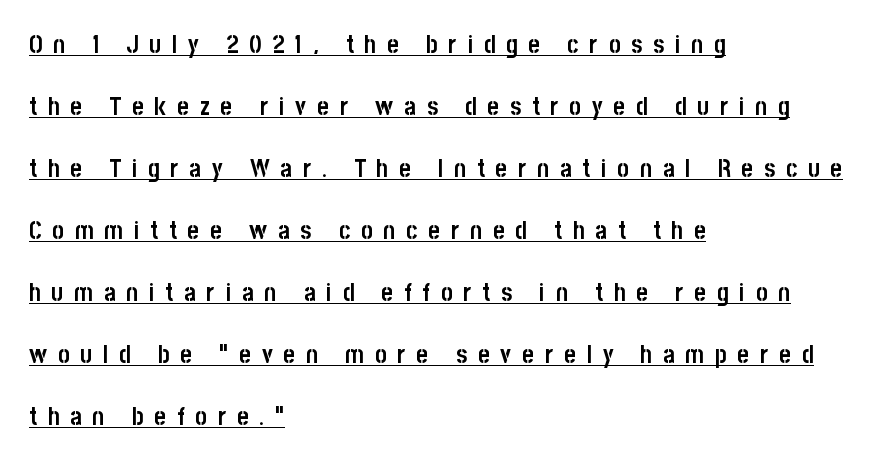
The text block is weighted toward the left margin, trailing off unevenly rightward. Baseline-to-baseline distance is far greater than the letter height. Like a heading marked for emphasis, these lines bear an underscore. Between one letter and the next there's a generous, obvious gap. Thick stems and heavy bowls — unmistakably bold.
